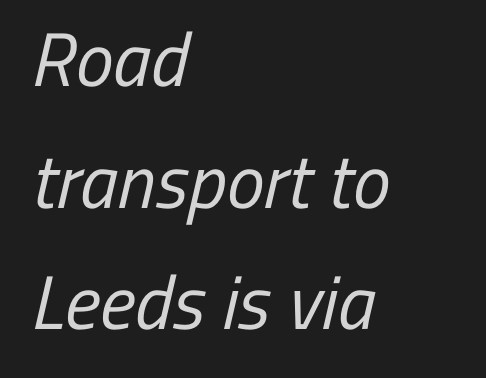
{"serif": "no", "bold": "no", "weight": "regular", "width": "condensed", "stroke_contrast": "low", "x_height": "medium", "monospaced": "no", "underline": "no", "align": "left", "line_spacing": "normal", "line_spacing_ratio": 1.6, "letter_spacing": "normal", "letter_spacing_em": 0.0, "glyph_px": 76}
